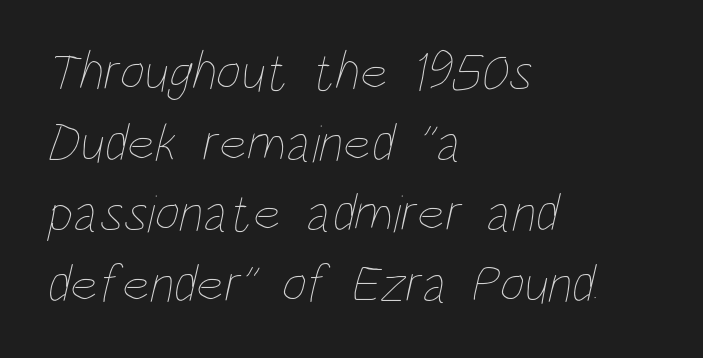
Q: Is the text bold? A: No.
Q: Is the text underlined? A: No.
Q: How is the paragraph aligned? A: Left-aligned.
Q: Is the spacing between letters normal or unusually wide? A: Normal.
Q: Is the spacing between lines tight, normal or loose? A: Normal.
Q: Width (condensed, normal, or wide)? A: Condensed.
Q: Stroke contrast? A: Low.
Q: x-height? A: Large.
Q: Monospaced? A: No.
